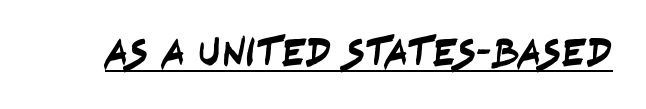
The rendering uses natural spacing where letterforms have individual widths. A typographer would call this underscored text. The horizontal fit of the characters is conventional and even. The letters carry no serifs — their stems end cleanly without finishing strokes.
